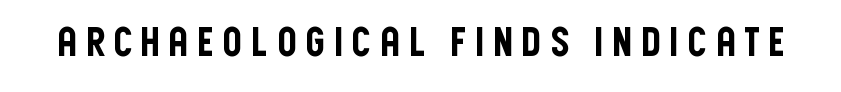
Q: Is the text italic (slanted)? A: No, it is upright.
Q: Is the typeface a serif or a sans-serif typeface? A: Sans-serif.
Q: Is the text underlined? A: No.
Q: Width (condensed, normal, or wide)? A: Condensed.
Q: Stroke contrast? A: Low.
Q: x-height? A: Large.
Q: Monospaced? A: No.
